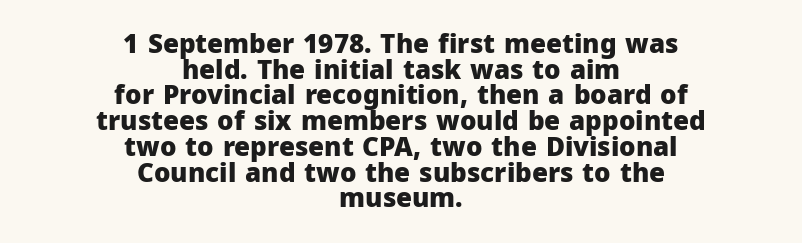
Does the copy run flush right? No — it is centered line by line. The axis of the letterforms is exactly vertical. This rendering leaves character spacing at its baseline value. I'd describe the lettering as bold — thick and assertive. Successive baselines arrive quickly, one right under another.
